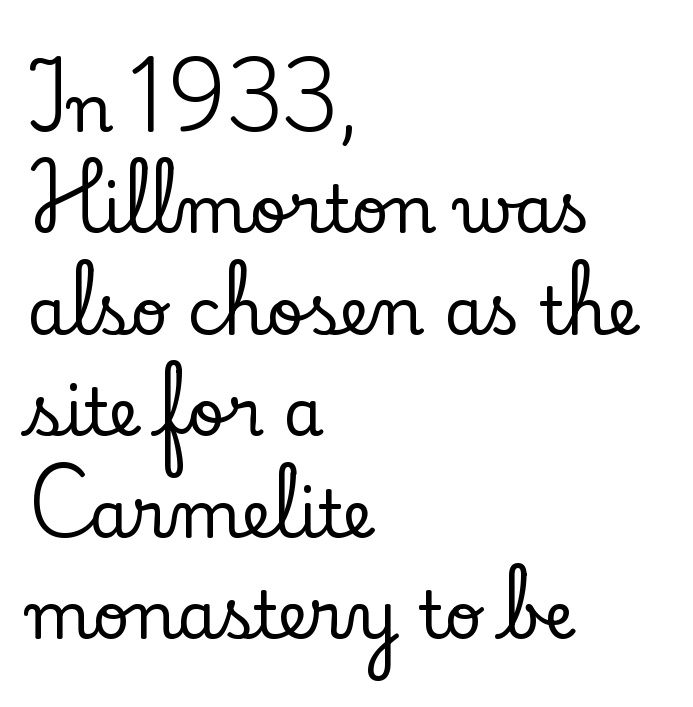
Q: Is the text italic (slanted)? A: No, it is upright.
Q: Is the typeface a serif or a sans-serif typeface? A: Serif.
Q: Is the text underlined? A: No.
Q: How is the paragraph aligned? A: Left-aligned.
Q: Is the spacing between letters normal or unusually wide? A: Normal.
Q: Is the spacing between lines tight, normal or loose? A: Normal.
Q: Width (condensed, normal, or wide)? A: Normal.
Q: Stroke contrast? A: Low.
Q: x-height? A: Small.
Q: Monospaced? A: No.
